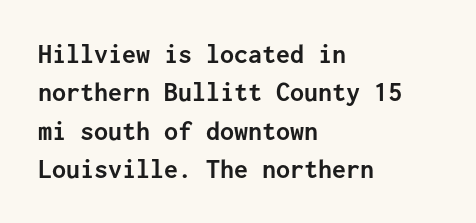
Q: Is the text bold? A: Yes.
Q: Is the text italic (slanted)? A: No, it is upright.
Q: Is the typeface a serif or a sans-serif typeface? A: Sans-serif.
Q: Is the text underlined? A: No.
Q: How is the paragraph aligned? A: Left-aligned.
Q: Is the spacing between letters normal or unusually wide? A: Normal.
Q: Is the spacing between lines tight, normal or loose? A: Normal.
Q: Width (condensed, normal, or wide)? A: Normal.
Q: Stroke contrast? A: Low.
Q: x-height? A: Medium.
Q: Monospaced? A: Yes.
